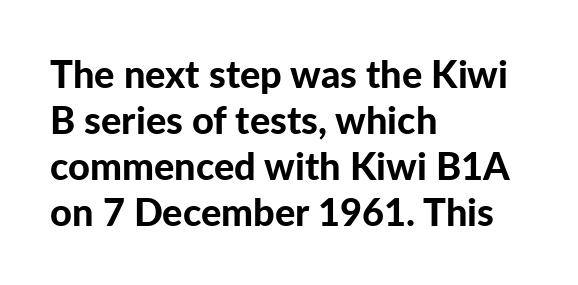
Q: Is the text bold? A: Yes.
Q: Is the text italic (slanted)? A: No, it is upright.
Q: Is the typeface a serif or a sans-serif typeface? A: Sans-serif.
Q: Is the text underlined? A: No.
Q: How is the paragraph aligned? A: Left-aligned.
Q: Is the spacing between letters normal or unusually wide? A: Normal.
Q: Width (condensed, normal, or wide)? A: Normal.
Q: Stroke contrast? A: Low.
Q: x-height? A: Medium.
Q: Monospaced? A: No.
